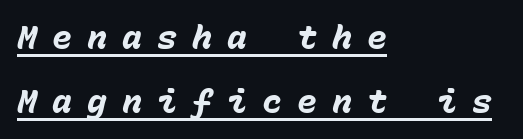
The image shows 33 px heavy type, italic (leaning right), monospaced; set left-aligned, loose line spacing (1.93x), unusually wide letter spacing (+0.46 em), underlined; low stroke contrast and a medium x-height.
